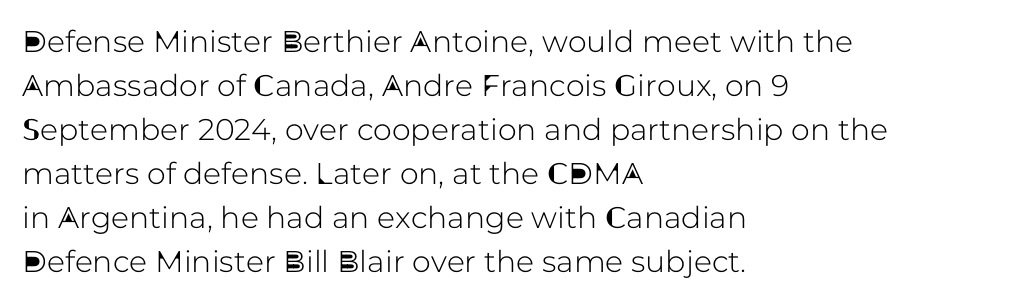
{"serif": "no", "italic": "no", "width": "normal", "stroke_contrast": "low", "x_height": "medium", "monospaced": "no", "underline": "no", "align": "left", "line_spacing": "normal", "line_spacing_ratio": 1.47, "letter_spacing": "normal", "letter_spacing_em": 0.0, "glyph_px": 30}
